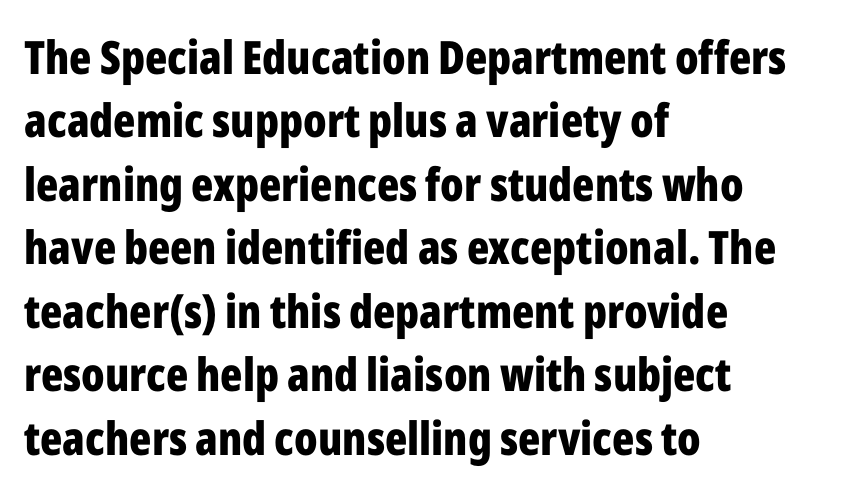
The image shows 46 px bold, condensed sans-serif type, upright; set left-aligned, normal line spacing (1.38x), normal letter spacing, not underlined; low stroke contrast and a medium x-height.
